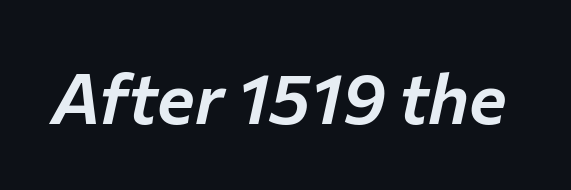
{"italic": "yes", "lean": "right", "slant_degrees": 12, "width": "normal", "stroke_contrast": "low", "x_height": "medium", "monospaced": "no", "underline": "no", "letter_spacing": "normal", "letter_spacing_em": 0.0, "glyph_px": 71}
